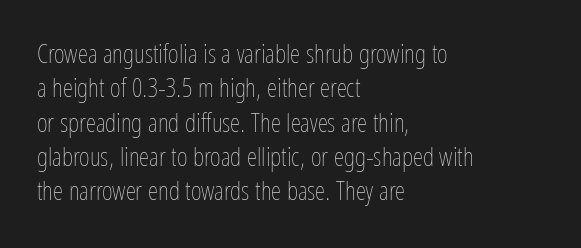
The image shows 26 px text type, upright; set left-aligned, normal line spacing (1.32x), normal letter spacing, not underlined.
